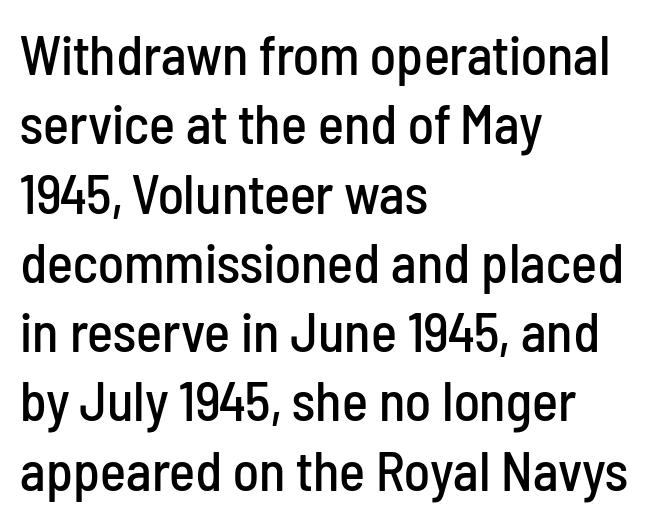
Q: Is the text italic (slanted)? A: No, it is upright.
Q: Is the typeface a serif or a sans-serif typeface? A: Sans-serif.
Q: Is the text underlined? A: No.
Q: How is the paragraph aligned? A: Left-aligned.
Q: Is the spacing between letters normal or unusually wide? A: Normal.
Q: Is the spacing between lines tight, normal or loose? A: Normal.
Q: Width (condensed, normal, or wide)? A: Condensed.
Q: Stroke contrast? A: Low.
Q: x-height? A: Medium.
Q: Monospaced? A: No.
